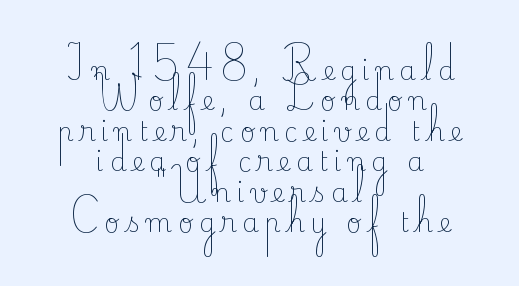
{"italic": "no", "bold": "no", "underline": "no", "align": "center", "line_spacing_ratio": 1.17, "letter_spacing": "wide", "letter_spacing_em": 0.23, "glyph_px": 26}
